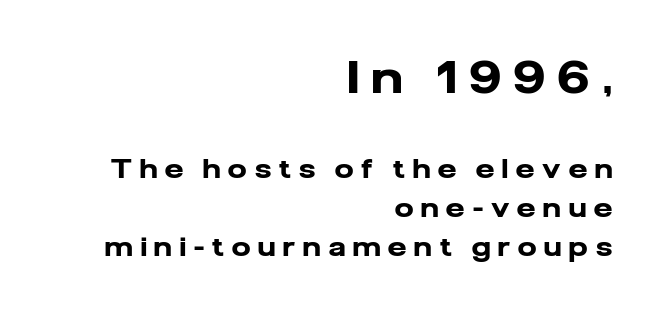
The image shows 45 px heavy sans-serif type, upright; set right-aligned, normal line spacing (1.49x), unusually wide letter spacing (+0.31 em), not underlined; the first (top) block is 1.73x larger; low stroke contrast and a medium x-height.
